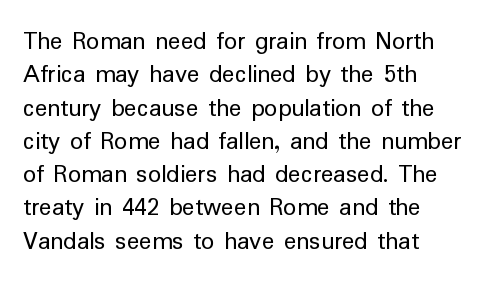
Q: Is the text bold? A: No.
Q: Is the text italic (slanted)? A: No, it is upright.
Q: Is the text underlined? A: No.
Q: How is the paragraph aligned? A: Left-aligned.
Q: Is the spacing between letters normal or unusually wide? A: Normal.
Q: Is the spacing between lines tight, normal or loose? A: Normal.
